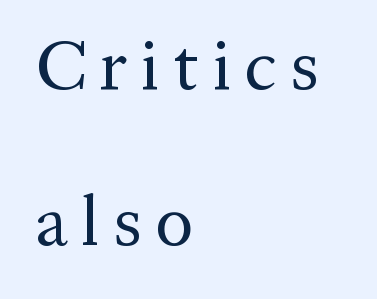
{"serif": "yes", "italic": "no", "bold": "no", "weight": "regular", "width": "normal", "stroke_contrast": "medium", "x_height": "medium", "monospaced": "no", "underline": "no", "align": "left", "line_spacing": "loose", "line_spacing_ratio": 2.2, "glyph_px": 71}
